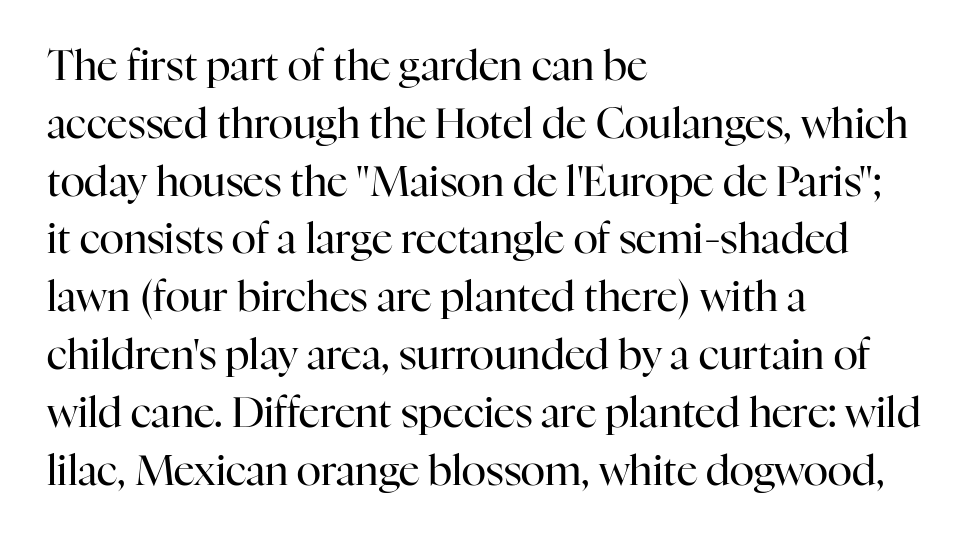
The image shows 41 px regular-weight serif type, upright; set left-aligned, normal line spacing (1.41x), normal letter spacing, not underlined; high stroke contrast and a medium x-height.
